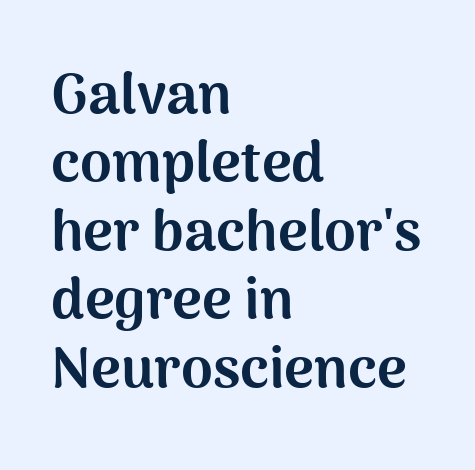
The image shows 57 px bold sans-serif type, upright; set left-aligned, line spacing 1.2x, normal letter spacing, not underlined; medium stroke contrast and a medium x-height.
